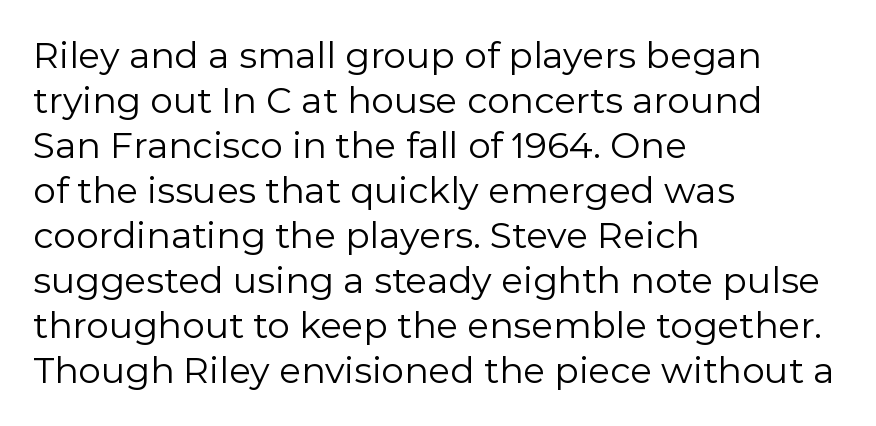
Q: Is the text bold? A: No.
Q: Is the text italic (slanted)? A: No, it is upright.
Q: Is the typeface a serif or a sans-serif typeface? A: Sans-serif.
Q: Is the text underlined? A: No.
Q: How is the paragraph aligned? A: Left-aligned.
Q: Is the spacing between letters normal or unusually wide? A: Normal.
Q: Is the spacing between lines tight, normal or loose? A: Normal.
Q: Width (condensed, normal, or wide)? A: Normal.
Q: x-height? A: Medium.
Q: Monospaced? A: No.
